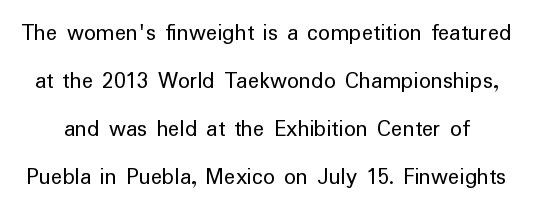
Q: Is the text bold? A: No.
Q: Is the text italic (slanted)? A: No, it is upright.
Q: Is the text underlined? A: No.
Q: Is the spacing between letters normal or unusually wide? A: Normal.
Q: Is the spacing between lines tight, normal or loose? A: Loose.
